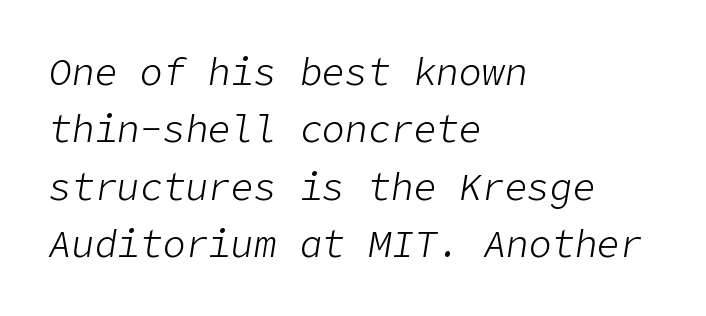
{"italic": "yes", "lean": "right", "slant_degrees": 9, "bold": "no", "weight": "light", "width": "normal", "stroke_contrast": "low", "x_height": "medium", "underline": "no", "align": "left", "line_spacing": "normal", "line_spacing_ratio": 1.51, "letter_spacing": "normal", "letter_spacing_em": 0.0, "glyph_px": 38}
